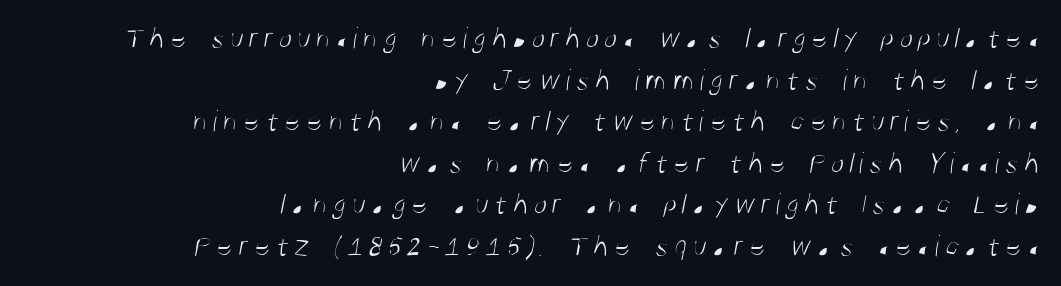
Q: Is the text bold? A: No.
Q: Is the typeface a serif or a sans-serif typeface? A: Sans-serif.
Q: Is the text underlined? A: No.
Q: How is the paragraph aligned? A: Right-aligned.
Q: Is the spacing between lines tight, normal or loose? A: Normal.
Q: Width (condensed, normal, or wide)? A: Condensed.
Q: Stroke contrast? A: Medium.
Q: x-height? A: Large.
Q: Monospaced? A: No.
